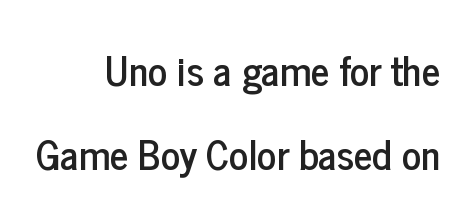
The image shows 40 px condensed sans-serif type, upright; set right-aligned, loose line spacing (2.1x), normal letter spacing, not underlined; low stroke contrast and a medium x-height.
